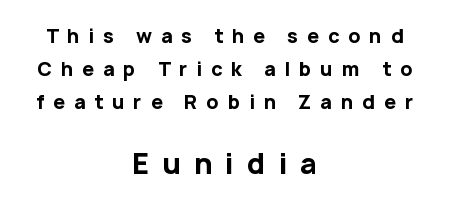
Q: Is the text bold? A: Yes.
Q: Is the text italic (slanted)? A: No, it is upright.
Q: Is the typeface a serif or a sans-serif typeface? A: Sans-serif.
Q: Is the text underlined? A: No.
Q: How is the paragraph aligned? A: Centered.
Q: Is the spacing between letters normal or unusually wide? A: Unusually wide.
Q: Which block of text is set in a larger size, the first (top) or the second (bottom)? A: The second (bottom) one.
Q: Width (condensed, normal, or wide)? A: Normal.
Q: Stroke contrast? A: Low.
Q: x-height? A: Medium.
Q: Monospaced? A: No.
